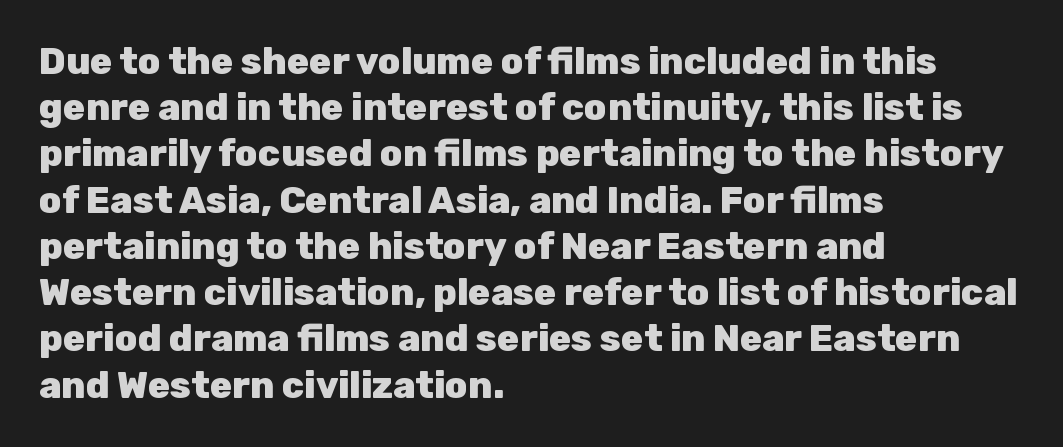
The image shows 37 px heavy sans-serif type, upright; set left-aligned, normal line spacing (1.25x), normal letter spacing, not underlined; low stroke contrast and a medium x-height.
